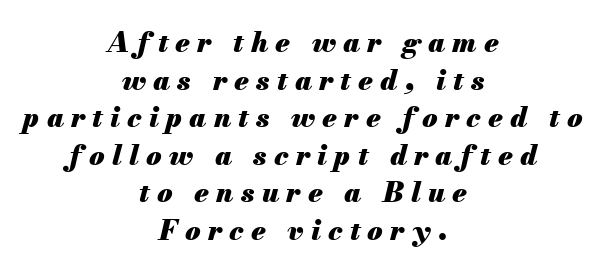
Q: Is the text bold? A: Yes.
Q: Is the text italic (slanted)? A: Yes, it leans right by about 13 degrees.
Q: Is the text underlined? A: No.
Q: How is the paragraph aligned? A: Centered.
Q: Is the spacing between letters normal or unusually wide? A: Unusually wide.
Q: Is the spacing between lines tight, normal or loose? A: Normal.
Q: Width (condensed, normal, or wide)? A: Normal.
Q: Stroke contrast? A: Medium.
Q: x-height? A: Small.
Q: Monospaced? A: No.
